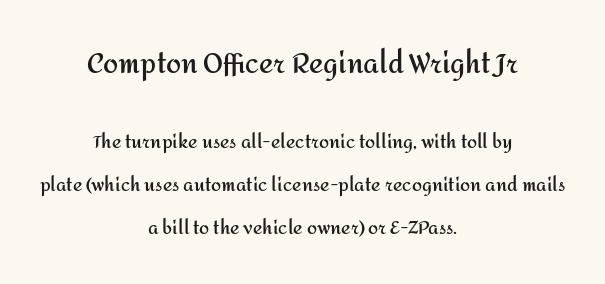
{"italic": "no", "bold": "yes", "underline": "no", "align": "center", "line_spacing": "loose", "line_spacing_ratio": 2.38, "letter_spacing": "normal", "letter_spacing_em": 0.0, "larger_block": "first", "size_ratio": 1.5, "glyph_px": 27}
